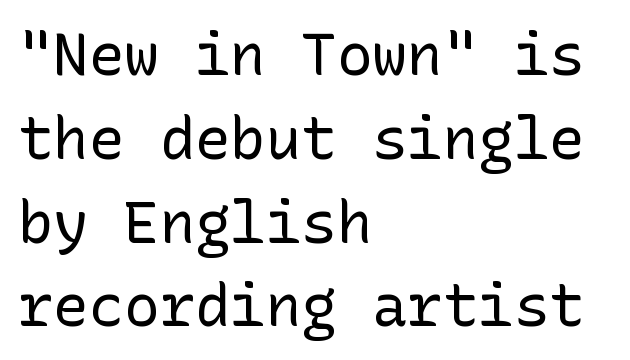
{"serif": "no", "italic": "no", "bold": "no", "weight": "regular", "width": "normal", "stroke_contrast": "low", "x_height": "medium", "underline": "no", "align": "left", "line_spacing": "normal", "line_spacing_ratio": 1.42, "letter_spacing": "normal", "letter_spacing_em": 0.0, "glyph_px": 59}
